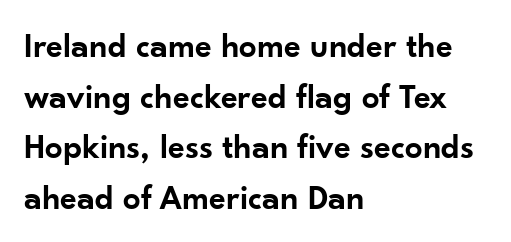
{"serif": "no", "italic": "no", "bold": "semi", "weight": "semibold", "width": "normal", "stroke_contrast": "low", "x_height": "small", "monospaced": "no", "underline": "no", "align": "left", "line_spacing": "normal", "line_spacing_ratio": 1.45, "letter_spacing": "normal", "letter_spacing_em": 0.0, "glyph_px": 35}
